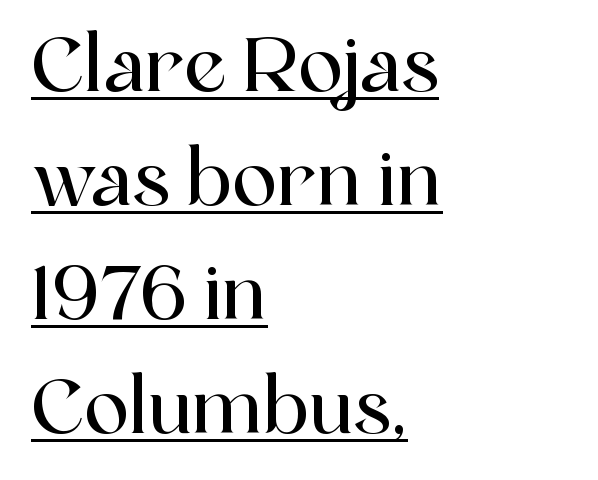
{"serif": "yes", "italic": "no", "width": "normal", "x_height": "medium", "monospaced": "no", "underline": "yes", "align": "left", "line_spacing": "normal", "line_spacing_ratio": 1.52, "letter_spacing": "normal", "letter_spacing_em": 0.0, "glyph_px": 75}
